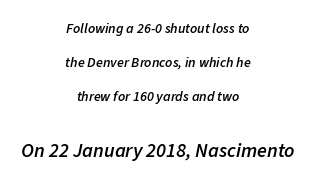
{"italic": "yes", "lean": "right", "slant_degrees": 11, "bold": "semi", "underline": "no", "align": "center", "line_spacing": "loose", "line_spacing_ratio": 2.44, "letter_spacing": "normal", "letter_spacing_em": 0.0, "larger_block": "second", "size_ratio": 1.43, "glyph_px": 20}
